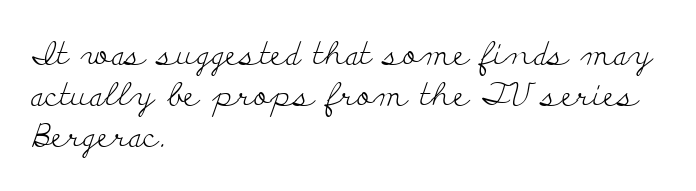
{"serif": "yes", "bold": "no", "weight": "light", "width": "wide", "stroke_contrast": "low", "x_height": "small", "monospaced": "no", "underline": "no", "align": "left", "line_spacing": "normal", "line_spacing_ratio": 1.28, "letter_spacing": "normal", "letter_spacing_em": 0.0, "glyph_px": 32}
